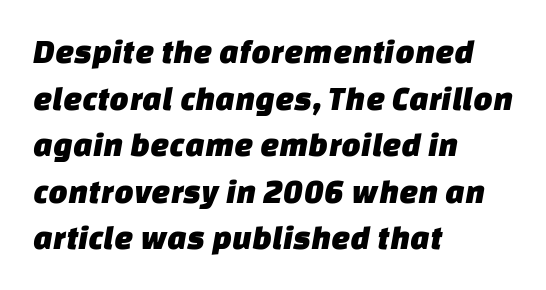
The image shows 34 px sans-serif type; set left-aligned, normal line spacing (1.37x), normal letter spacing, not underlined; low stroke contrast and a large x-height.
